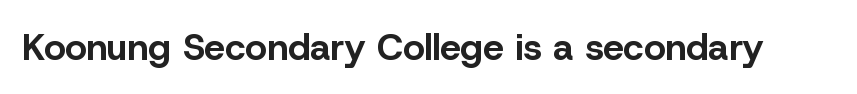
{"serif": "no", "italic": "no", "bold": "yes", "weight": "bold", "width": "normal", "stroke_contrast": "low", "x_height": "medium", "monospaced": "no", "underline": "no", "letter_spacing": "normal", "letter_spacing_em": 0.0, "glyph_px": 37}
